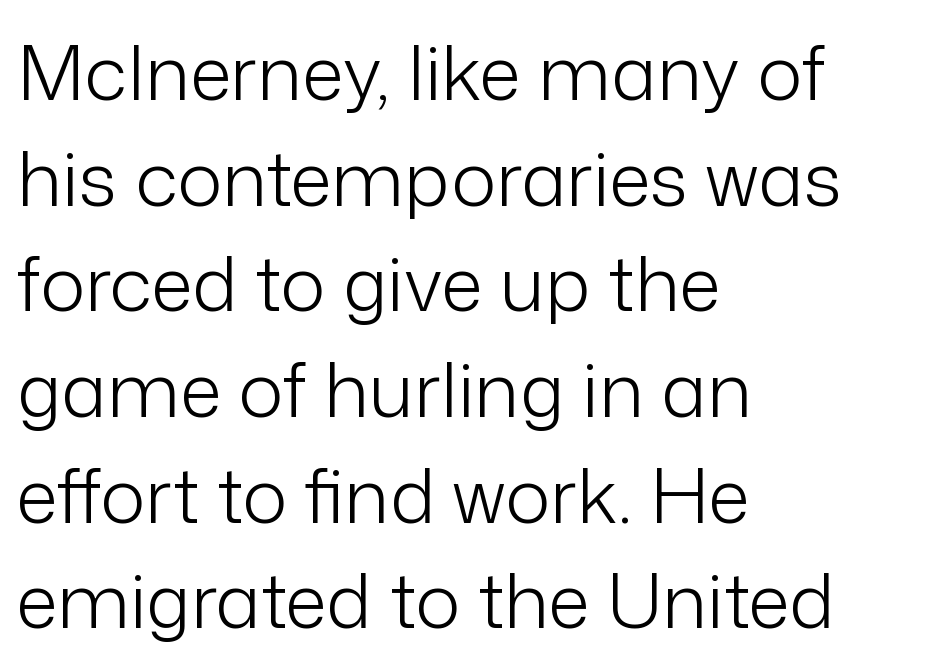
Check under the words: just untouched page. Note the varied advance widths — an 'i' is clearly narrower than an 'm'. Words appear dense and cohesive because spacing is normal. The characters display no serif detailing; their extremities are plain. This is the regular roman posture of the typeface. The passage is arranged the way most books set body copy — flush left.
